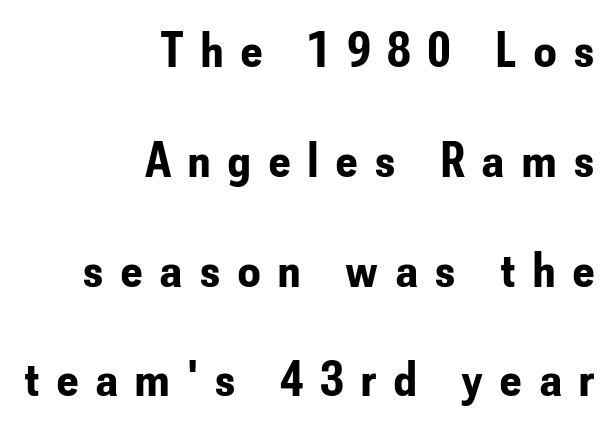
The image shows 49 px bold, condensed sans-serif type, upright; set right-aligned, loose line spacing (2.24x), unusually wide letter spacing (+0.37 em), not underlined; low stroke contrast and a small x-height.
